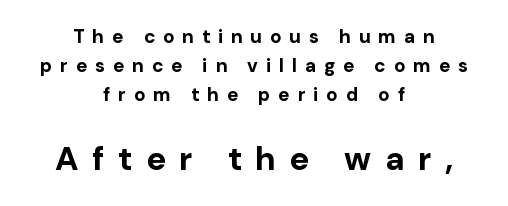
The image shows 33 px bold sans-serif type, upright; set centered, normal line spacing (1.52x), unusually wide letter spacing (+0.41 em), not underlined; the second (bottom) block is 1.74x larger; low stroke contrast and a medium x-height.
